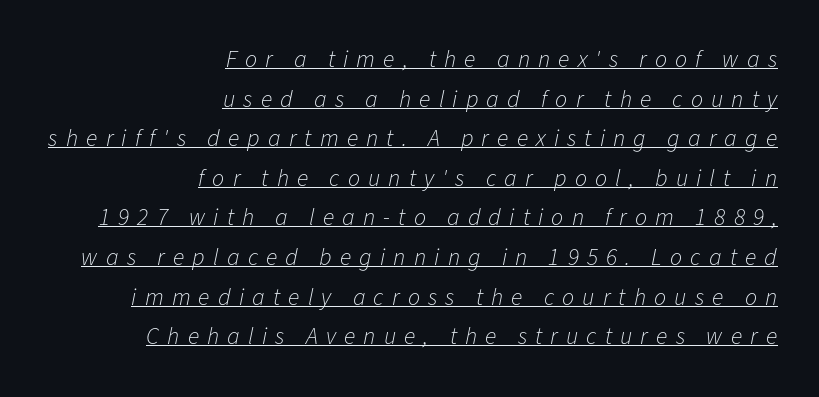
{"italic": "yes", "lean": "right", "slant_degrees": 11, "bold": "no", "underline": "yes", "align": "right", "line_spacing": "normal", "line_spacing_ratio": 1.65, "letter_spacing": "wide", "letter_spacing_em": 0.34, "glyph_px": 24}
